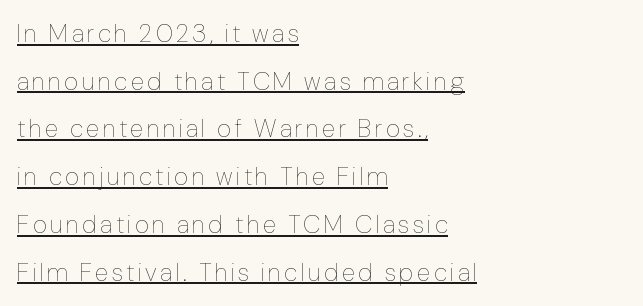
{"italic": "no", "bold": "no", "underline": "yes", "align": "left", "line_spacing": "loose", "line_spacing_ratio": 1.91, "glyph_px": 25}
